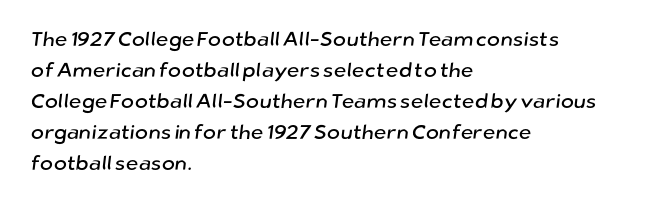
Q: Is the text underlined? A: No.
Q: How is the paragraph aligned? A: Left-aligned.
Q: Is the spacing between letters normal or unusually wide? A: Normal.
Q: Is the spacing between lines tight, normal or loose? A: Normal.
